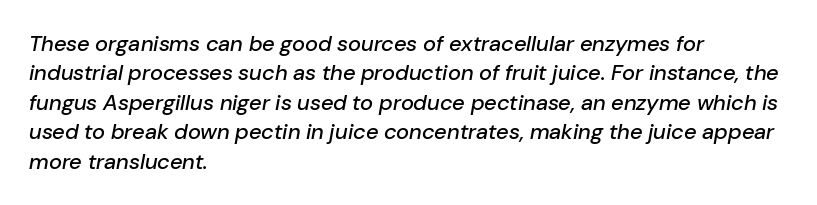
Does the lettering tilt? It does — this is italic. In terms of letterspacing, this is plain default setting. How would I describe the line gaps? Plain and ordinary. Where is the straight margin? On the left.
